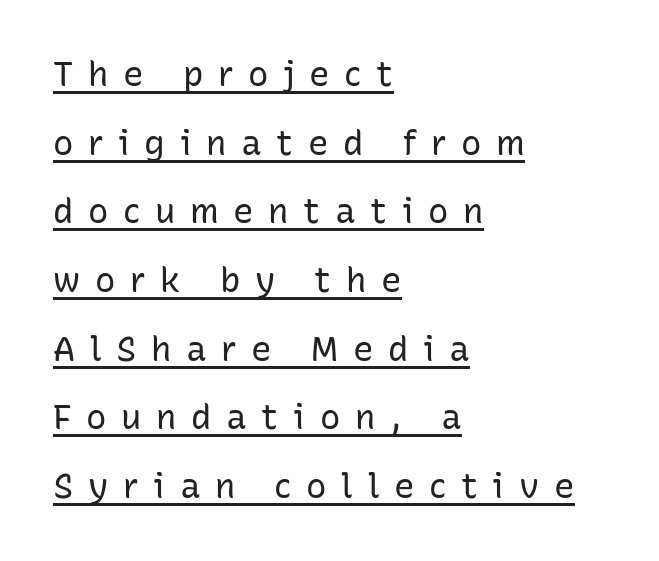
A student would call this left alignment; a typographer would say flush left, rag right. Someone cranked the tracking dial way up on this one. Summary of weight: not heavy and not bold. No feet cap the strokes, marking this as sans-serif type.
